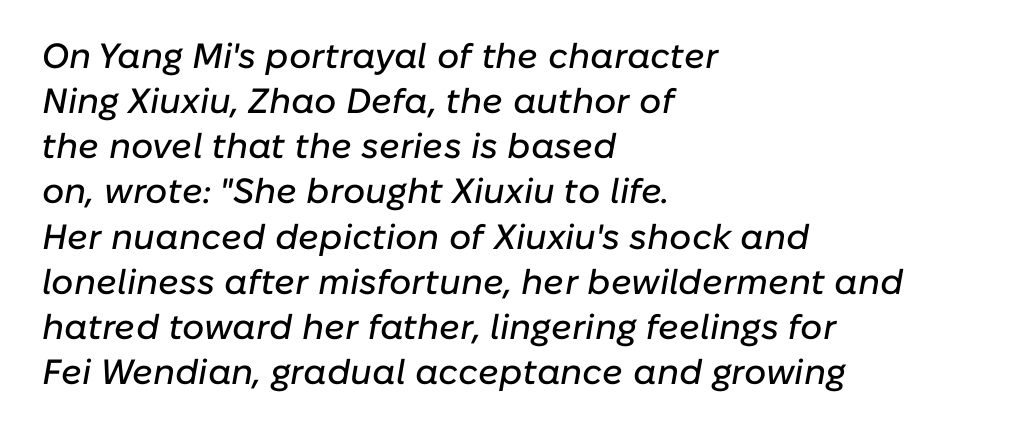
The image shows 35 px text type, italic (leaning right); set left-aligned, normal line spacing (1.29x), normal letter spacing, not underlined; low stroke contrast and a medium x-height.
